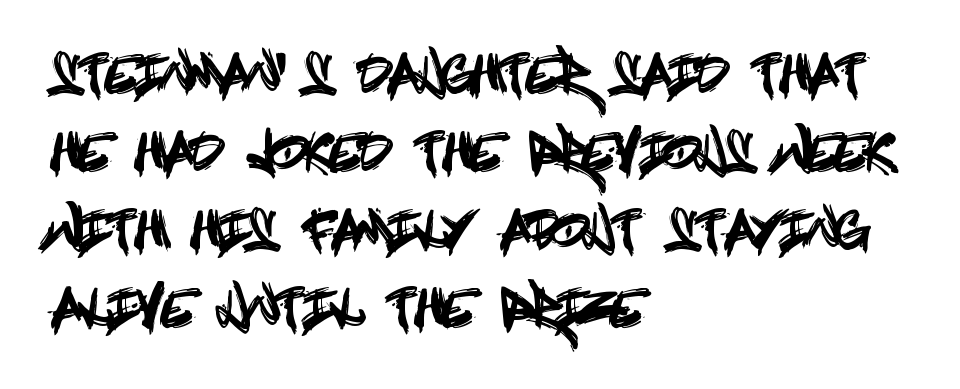
The image shows 50 px condensed sans-serif type; set left-aligned, normal line spacing (1.56x), normal letter spacing, not underlined; a large x-height.
